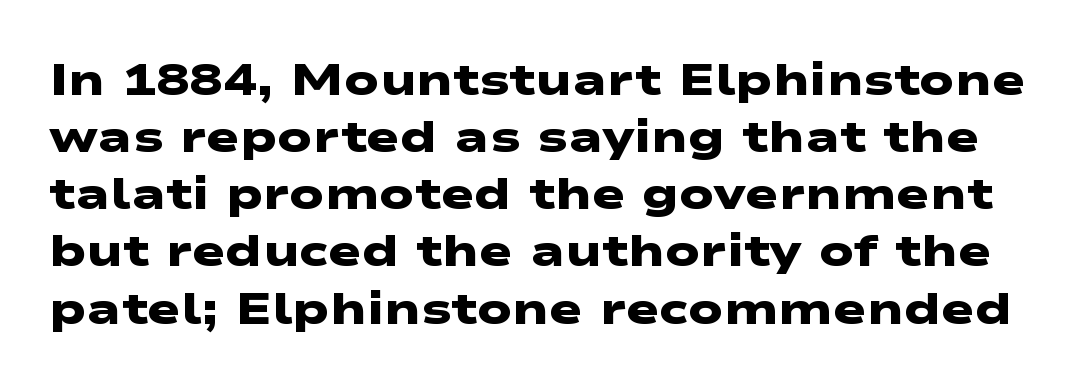
Do the characters align in a grid? No, the font is proportional. Caption: bold face, heavy strokes. A typesetter would call this leading conventional body-copy spacing. Each letter's strokes conclude bluntly, with no projecting serifs.
